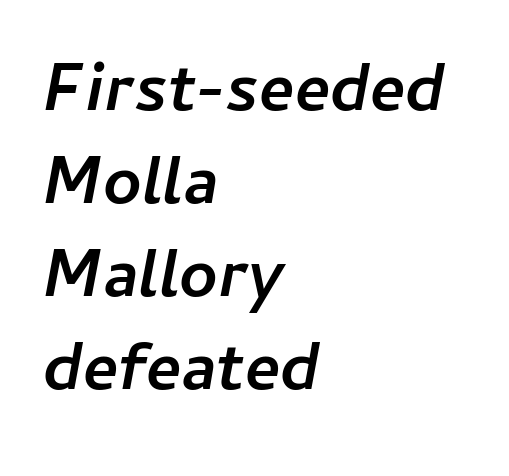
{"italic": "yes", "lean": "right", "slant_degrees": 11, "bold": "yes", "weight": "semibold", "width": "normal", "stroke_contrast": "low", "x_height": "medium", "monospaced": "no", "underline": "no", "align": "left", "line_spacing": "normal", "line_spacing_ratio": 1.39, "letter_spacing": "normal", "letter_spacing_em": 0.0, "glyph_px": 67}
